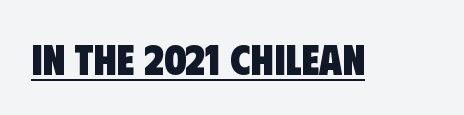
The image shows 42 px heavy, condensed sans-serif type; set normal letter spacing, underlined; low stroke contrast and a large x-height.
